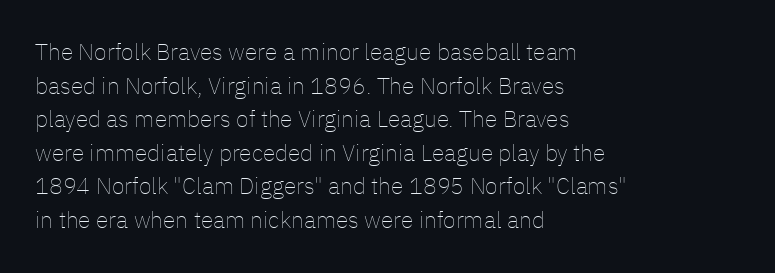
{"italic": "no", "bold": "no", "underline": "no", "align": "left", "line_spacing": "normal", "line_spacing_ratio": 1.46, "letter_spacing": "normal", "letter_spacing_em": 0.0, "glyph_px": 23}
